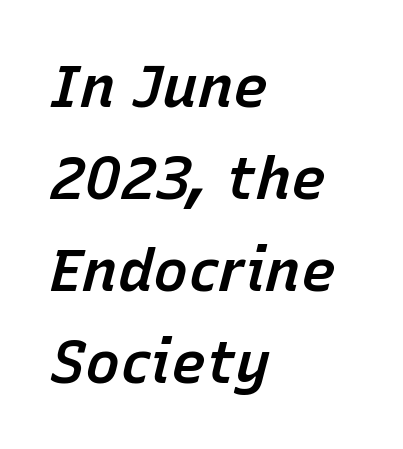
Q: Is the text bold? A: Semi-bold.
Q: Is the text italic (slanted)? A: Yes, it leans right by about 15 degrees.
Q: Is the text underlined? A: No.
Q: How is the paragraph aligned? A: Left-aligned.
Q: Is the spacing between letters normal or unusually wide? A: Normal.
Q: Is the spacing between lines tight, normal or loose? A: Normal.
Q: Width (condensed, normal, or wide)? A: Normal.
Q: Stroke contrast? A: Low.
Q: x-height? A: Medium.
Q: Monospaced? A: No.
